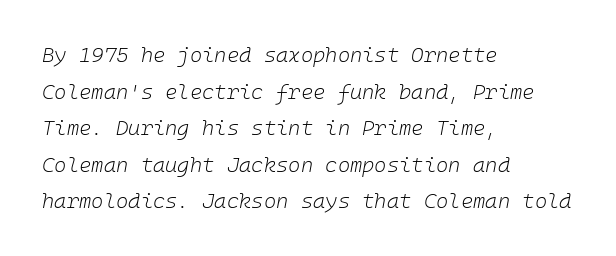
This sample uses plain, unmodified letter spacing. The rendering applies a slant to the glyphs. Heft: none added — not bold. The glyphs are unaccompanied by any horizontal stroke below them. The text block is weighted toward the left margin, trailing off unevenly rightward.
